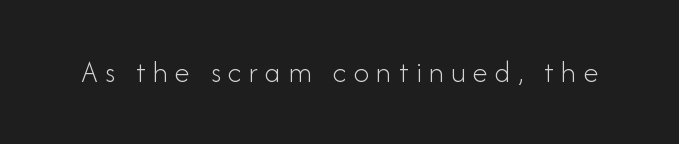
{"serif": "no", "italic": "no", "bold": "no", "weight": "light", "width": "normal", "stroke_contrast": "low", "x_height": "small", "monospaced": "no", "underline": "no", "letter_spacing": "wide", "letter_spacing_em": 0.23, "glyph_px": 31}
